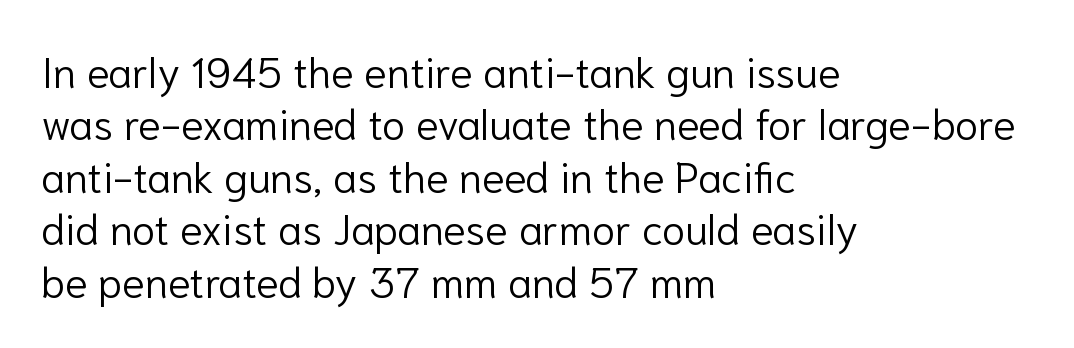
Q: Is the text bold? A: No.
Q: Is the text italic (slanted)? A: No, it is upright.
Q: Is the typeface a serif or a sans-serif typeface? A: Sans-serif.
Q: Is the text underlined? A: No.
Q: How is the paragraph aligned? A: Left-aligned.
Q: Is the spacing between letters normal or unusually wide? A: Normal.
Q: Is the spacing between lines tight, normal or loose? A: Normal.
Q: Width (condensed, normal, or wide)? A: Normal.
Q: Stroke contrast? A: Low.
Q: x-height? A: Medium.
Q: Monospaced? A: No.
